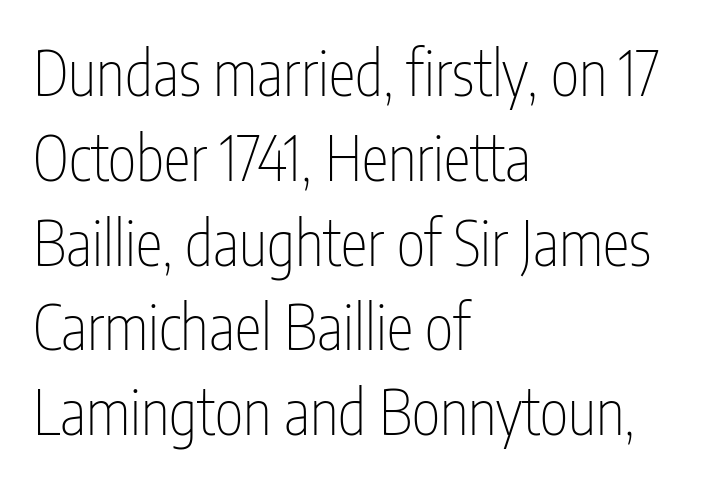
The words here are not underlined. You could not count columns in this text — the font is proportionally spaced. Nothing sits at the stroke ends, so this counts as sans-serif. If you drew a ruler down the left edge, every line would touch it.
